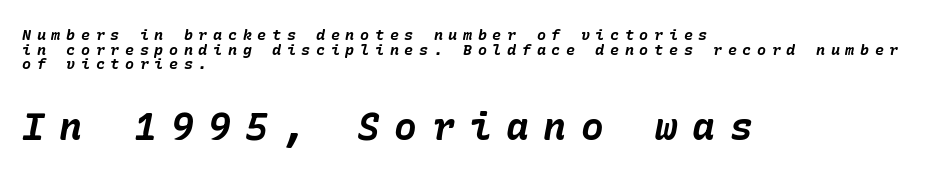
The image shows 38 px bold type, italic (leaning right); set left-aligned, tight line spacing (0.98x), unusually wide letter spacing (+0.38 em), not underlined; the second (bottom) block is 2.53x larger; low stroke contrast and a medium x-height.
